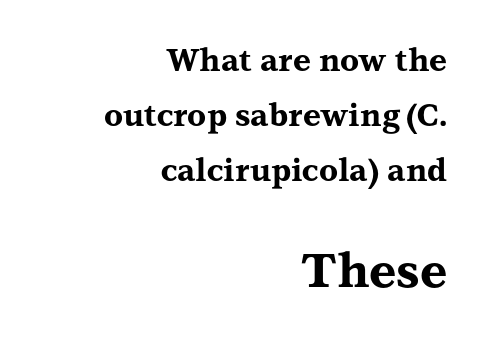
What stands out about the letter spacing? Nothing — it is the standard amount. The emphasis by scale lands on block number two, below. What weight is shown? A full bold with thick strokes. Character widths vary here, with narrow letters taking less room than wide ones.
